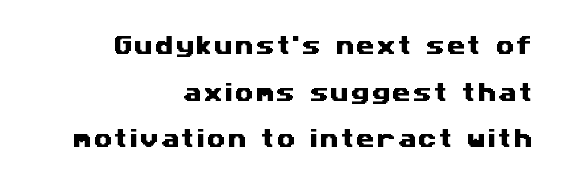
The image shows 21 px text type; set right-aligned, loose line spacing (2.22x), not underlined.
